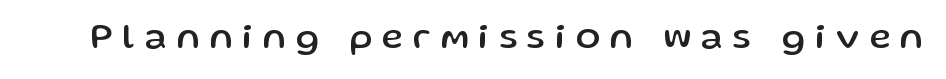
The image shows 36 px sans-serif type, upright; set unusually wide letter spacing (+0.28 em), not underlined; low stroke contrast and a medium x-height.
